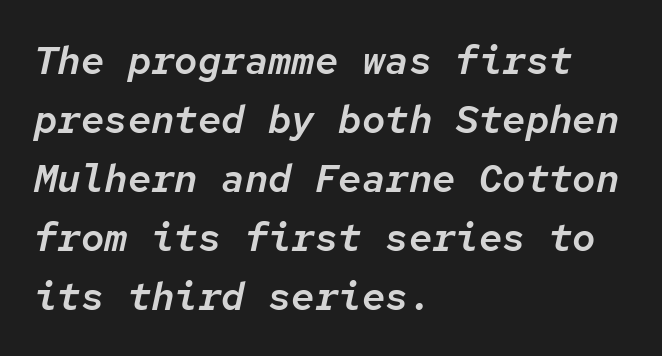
The image shows 39 px text type, italic (leaning right), monospaced; set left-aligned, normal line spacing (1.51x), normal letter spacing, not underlined; low stroke contrast and a medium x-height.
